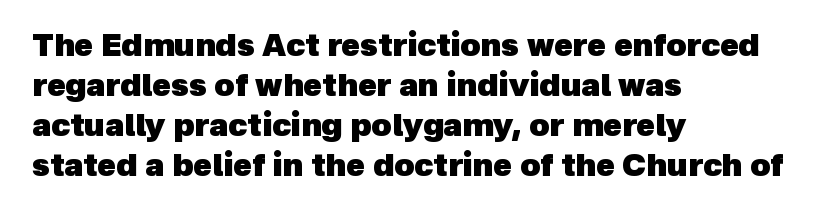
The letters advance in unequal steps, a hallmark of proportional type. Just letters on the line, the space beneath them empty. The designer left line spacing at the default. In terms of letterspacing, this is plain default setting.
